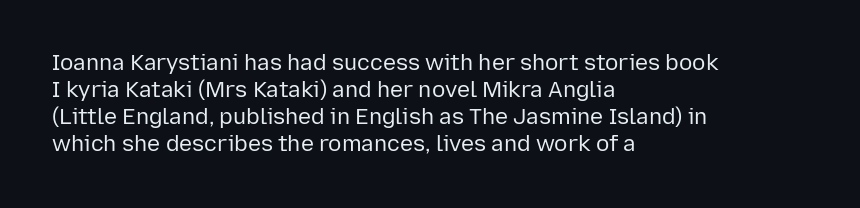
{"italic": "no", "bold": "no", "underline": "no", "align": "left", "line_spacing_ratio": 1.22, "letter_spacing": "normal", "letter_spacing_em": 0.0, "glyph_px": 22}
